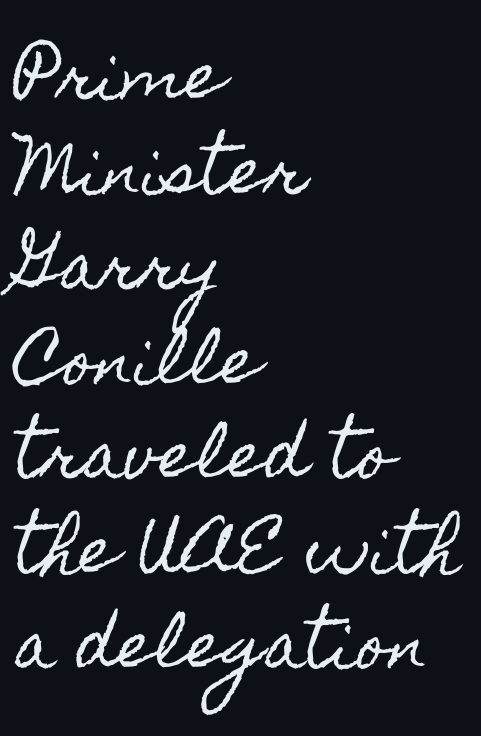
Q: Is the text italic (slanted)? A: Yes.
Q: Is the text underlined? A: No.
Q: How is the paragraph aligned? A: Left-aligned.
Q: Is the spacing between letters normal or unusually wide? A: Normal.
Q: Is the spacing between lines tight, normal or loose? A: Normal.
Q: Width (condensed, normal, or wide)? A: Condensed.
Q: x-height? A: Small.
Q: Monospaced? A: No.
